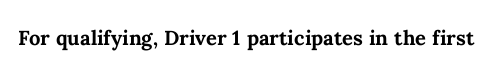
Q: Is the text bold? A: Yes.
Q: Is the text italic (slanted)? A: No, it is upright.
Q: Is the text underlined? A: No.
Q: Is the spacing between letters normal or unusually wide? A: Normal.
